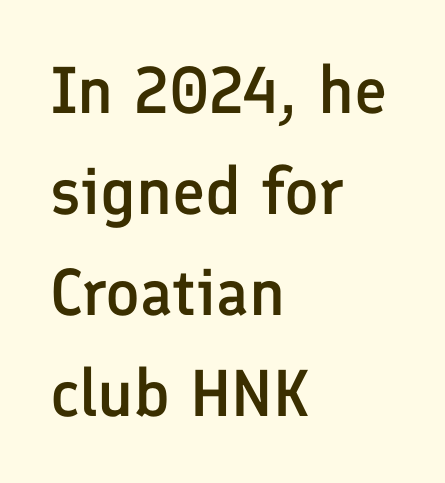
{"serif": "no", "italic": "no", "bold": "semi", "weight": "semibold", "width": "normal", "stroke_contrast": "low", "x_height": "medium", "monospaced": "no", "underline": "no", "align": "left", "line_spacing": "normal", "line_spacing_ratio": 1.53, "letter_spacing": "normal", "letter_spacing_em": 0.0, "glyph_px": 66}
